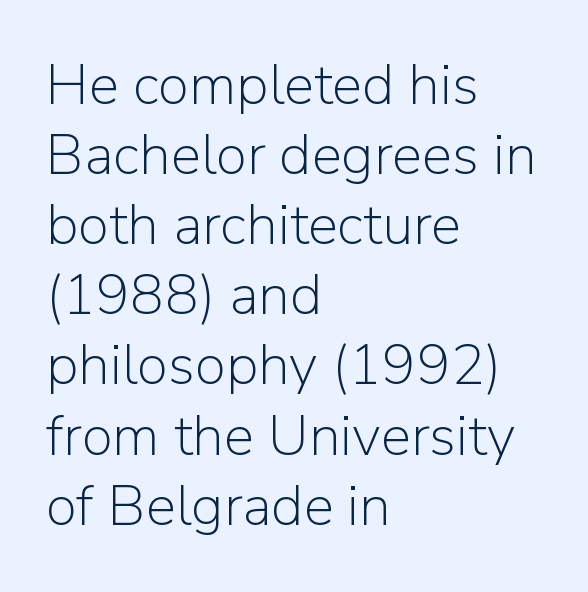
The image shows 57 px light sans-serif type, upright; set left-aligned, line spacing 1.23x, normal letter spacing, not underlined; low stroke contrast and a medium x-height.
